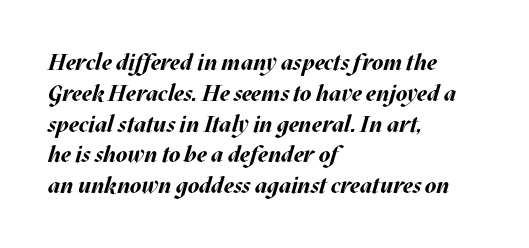
Leftover space on each line is placed entirely after the last word. Inter-character spacing is left at the font's built-in metrics. Decoration check: the copy has no underline. It's the slanting kind of type.
